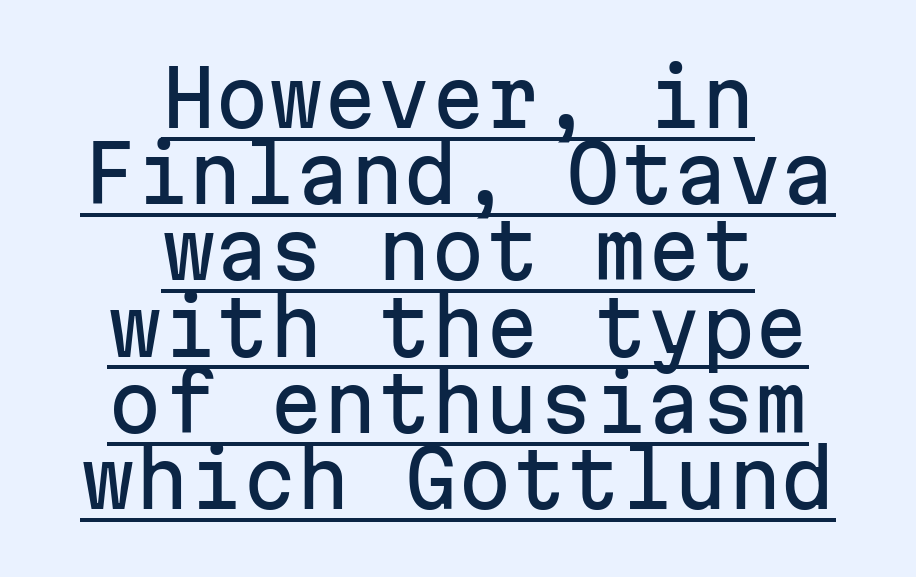
{"serif": "no", "italic": "no", "width": "normal", "stroke_contrast": "low", "x_height": "medium", "monospaced": "yes", "underline": "yes", "align": "center", "line_spacing": "tight", "line_spacing_ratio": 0.99, "letter_spacing": "normal", "letter_spacing_em": 0.0, "glyph_px": 77}
